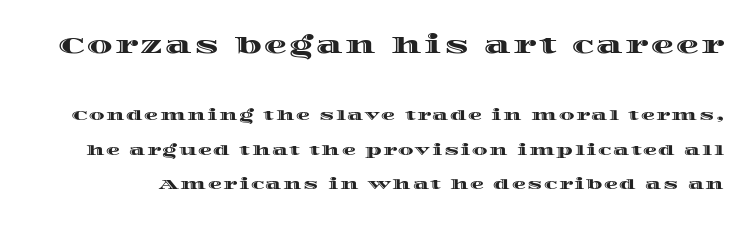
{"italic": "no", "underline": "no", "line_spacing": "loose", "line_spacing_ratio": 2.47, "larger_block": "first", "size_ratio": 1.64, "glyph_px": 23}
